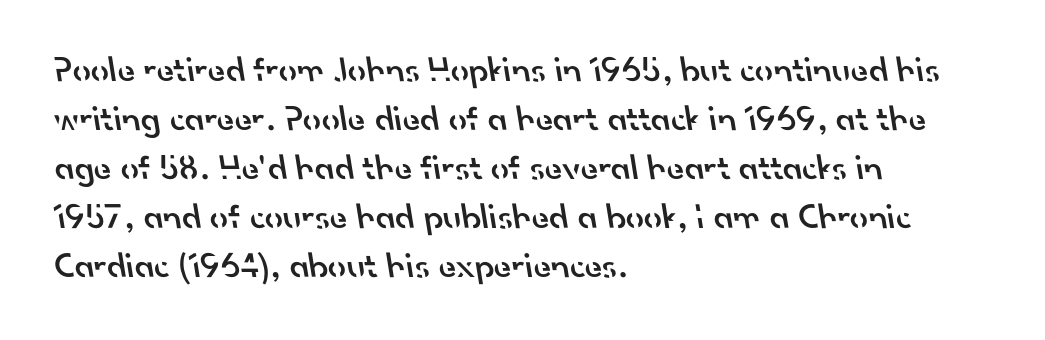
Looks like regular typesetting: each glyph gets only the width it needs. Typesetter's note: demi weight, one step under bold. The tracking reads as untouched default to a designer's eye. The rag falls on the right side of this text block.
